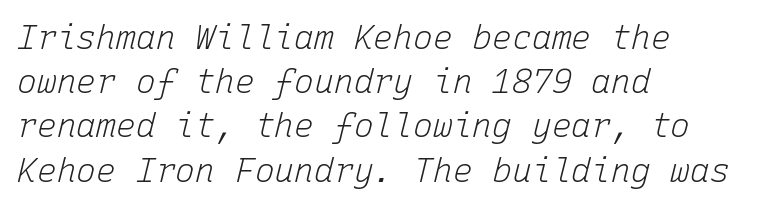
{"italic": "yes", "lean": "right", "slant_degrees": 15, "bold": "no", "weight": "light", "width": "normal", "stroke_contrast": "low", "x_height": "medium", "monospaced": "yes", "underline": "no", "align": "left", "line_spacing": "normal", "line_spacing_ratio": 1.34, "letter_spacing": "normal", "letter_spacing_em": 0.0, "glyph_px": 33}
